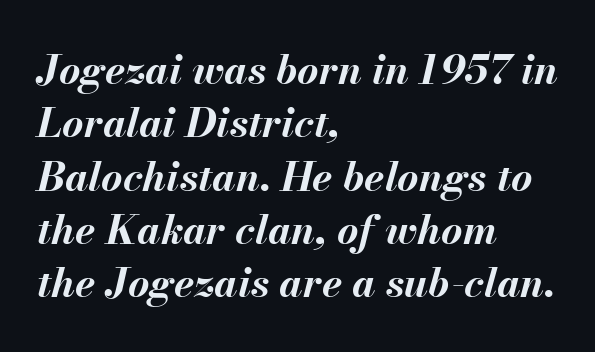
Q: Is the text bold? A: Yes.
Q: Is the text italic (slanted)? A: Yes, it leans right by about 13 degrees.
Q: Is the text underlined? A: No.
Q: How is the paragraph aligned? A: Left-aligned.
Q: Is the spacing between letters normal or unusually wide? A: Normal.
Q: Is the spacing between lines tight, normal or loose? A: Normal.
Q: Width (condensed, normal, or wide)? A: Normal.
Q: Stroke contrast? A: Medium.
Q: x-height? A: Small.
Q: Monospaced? A: No.
